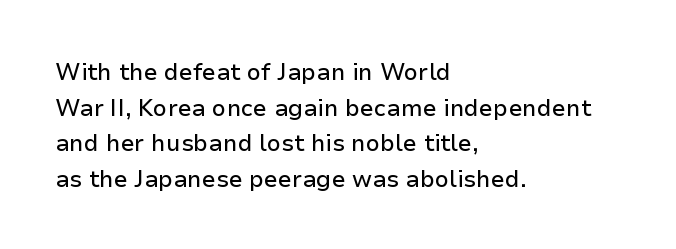
Every row of glyphs begins at an identical x-position on the left. The passage shown has conventional tracking throughout. A typesetter would mark this as roman, not italic. Letters rest on an invisible, unmarked baseline. In terms of leading, this rendering sits right in the middle.
